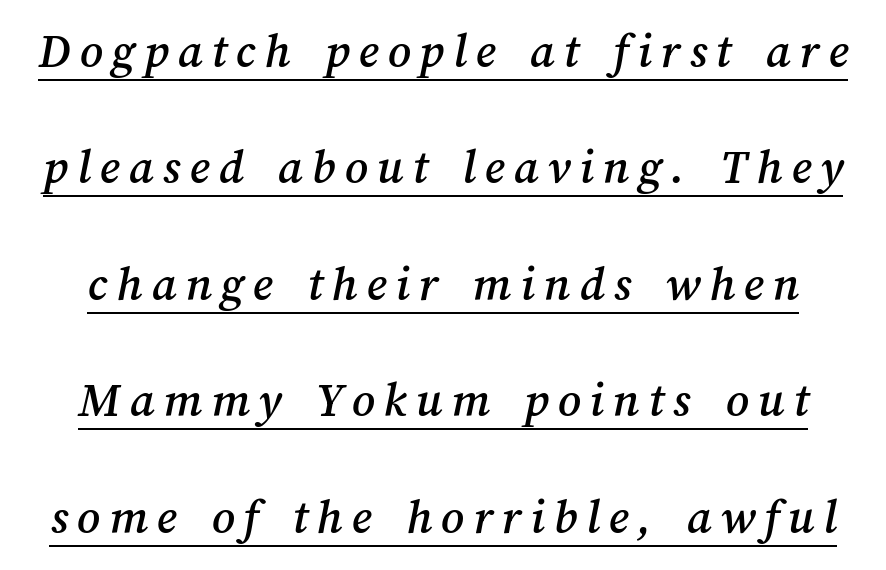
A continuous stroke trails under the words, as in a hyperlink. Do the characters align in a grid? No, the font is proportional. How would I describe the line gaps? Wide and relaxed.
